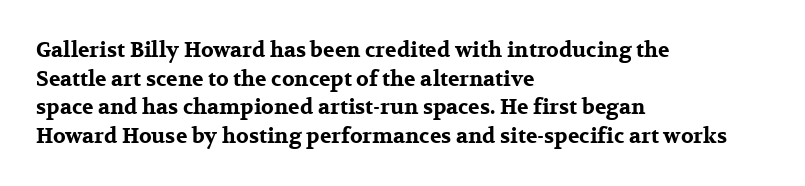
{"italic": "no", "bold": "yes", "underline": "no", "align": "left", "line_spacing": "normal", "line_spacing_ratio": 1.36, "letter_spacing": "normal", "letter_spacing_em": 0.0, "glyph_px": 21}
